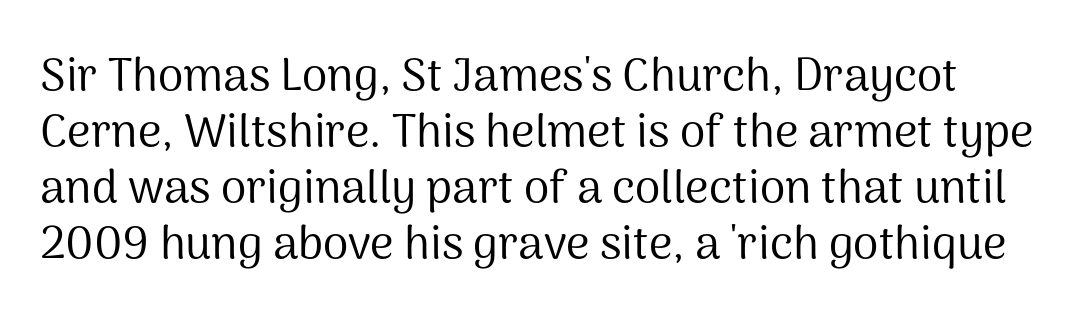
The image shows 46 px regular-weight sans-serif type, upright; set line spacing 1.22x, normal letter spacing, not underlined; medium stroke contrast and a medium x-height.
